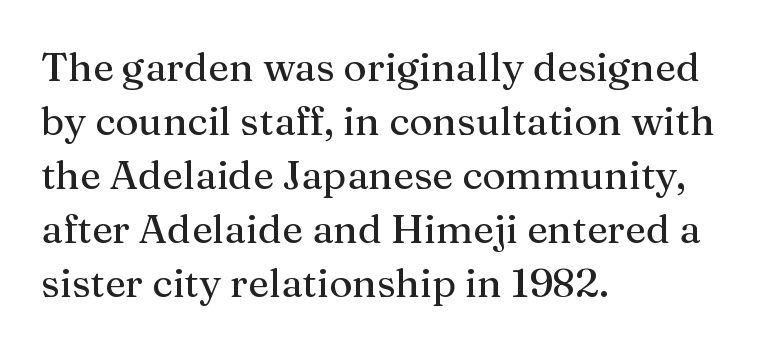
The image shows 40 px serif type, upright; set left-aligned, normal line spacing (1.35x), normal letter spacing, not underlined; medium stroke contrast and a medium x-height.
